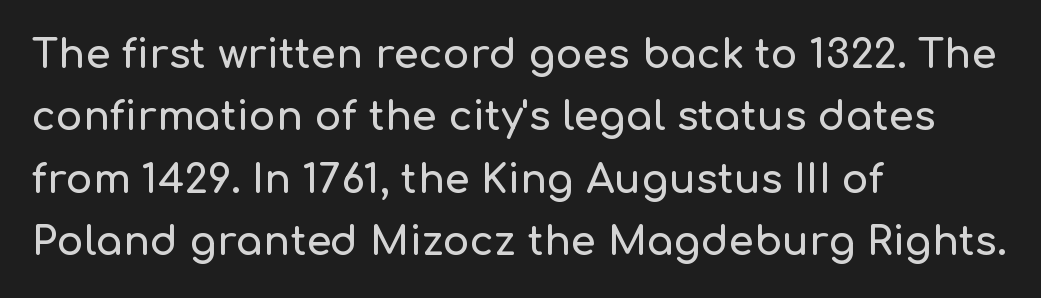
Q: Is the text italic (slanted)? A: No, it is upright.
Q: Is the typeface a serif or a sans-serif typeface? A: Sans-serif.
Q: Is the text underlined? A: No.
Q: How is the paragraph aligned? A: Left-aligned.
Q: Is the spacing between letters normal or unusually wide? A: Normal.
Q: Is the spacing between lines tight, normal or loose? A: Normal.
Q: Width (condensed, normal, or wide)? A: Normal.
Q: Stroke contrast? A: Low.
Q: x-height? A: Medium.
Q: Monospaced? A: No.
